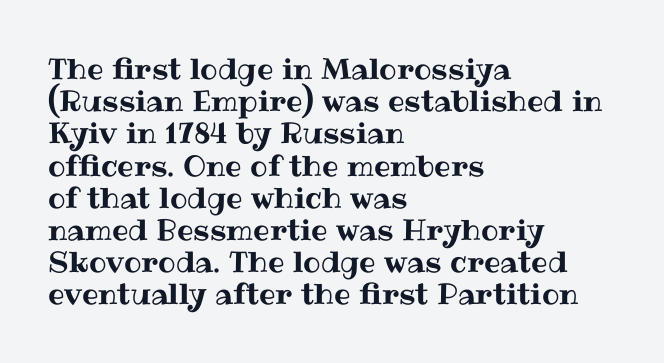
Character widths vary here, with narrow letters taking less room than wide ones. Only glyphs here, with clear space below each row. Quick note: not italic, upright. Glyph-to-glyph distance matches everyday printed text.
